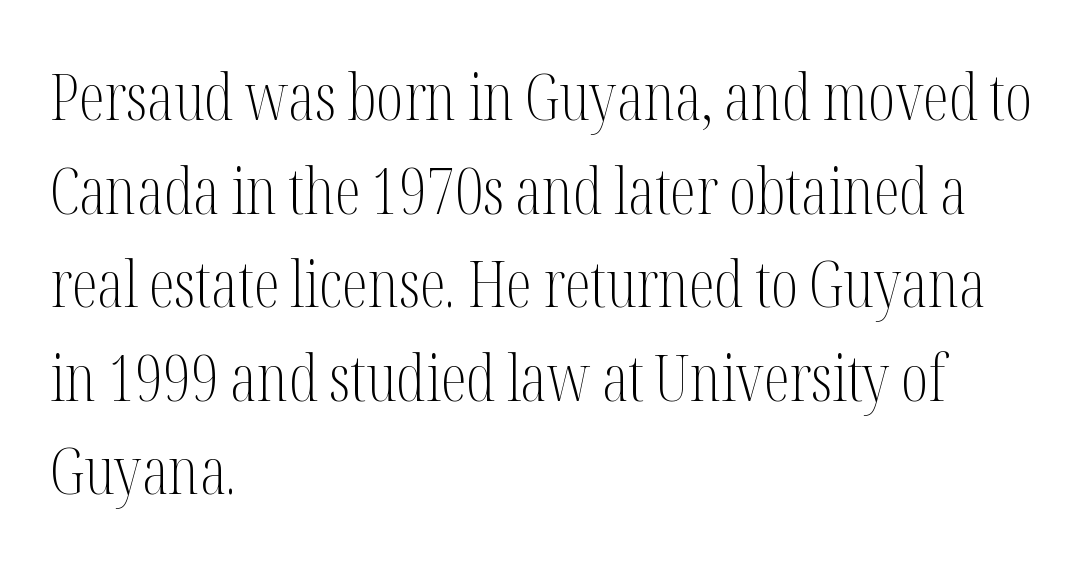
The image shows 65 px light, condensed serif type, upright; set left-aligned, normal line spacing (1.44x), normal letter spacing, not underlined; medium stroke contrast and a medium x-height.
